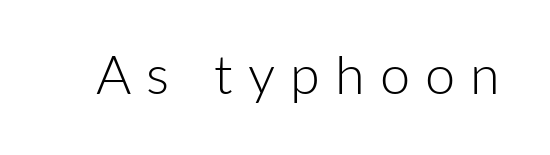
The image shows 54 px light sans-serif type, upright; set unusually wide letter spacing (+0.28 em), not underlined; low stroke contrast and a medium x-height.
